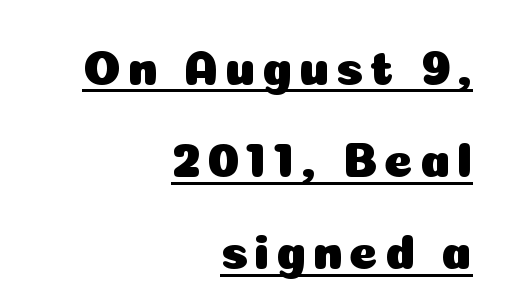
{"serif": "no", "italic": "no", "width": "normal", "stroke_contrast": "low", "x_height": "medium", "monospaced": "no", "underline": "yes", "align": "right", "line_spacing_ratio": 1.88, "glyph_px": 49}
